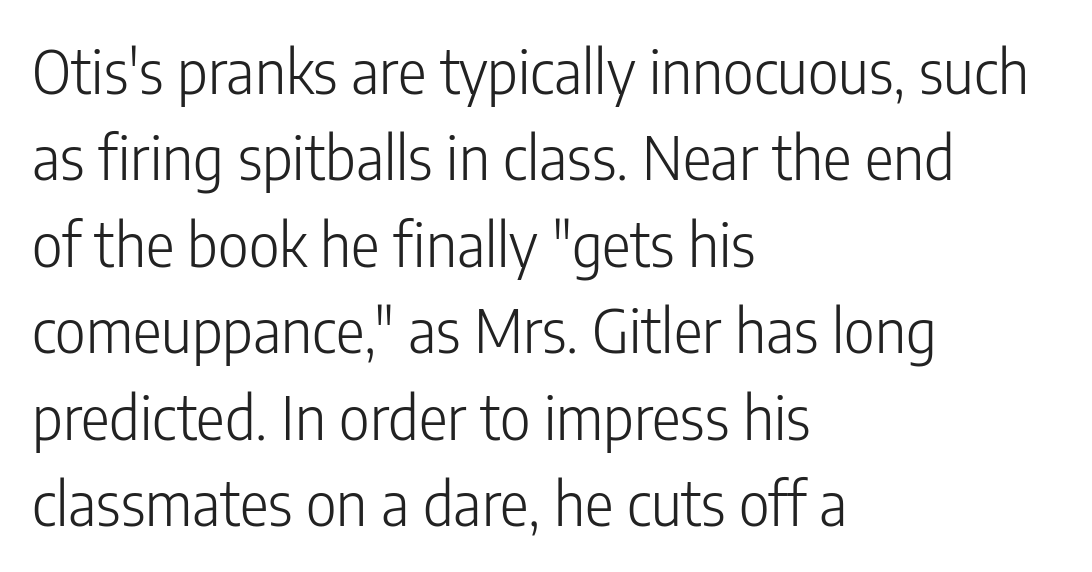
The image shows 60 px light, condensed sans-serif type, upright; set left-aligned, normal line spacing (1.44x), normal letter spacing, not underlined; low stroke contrast and a medium x-height.
